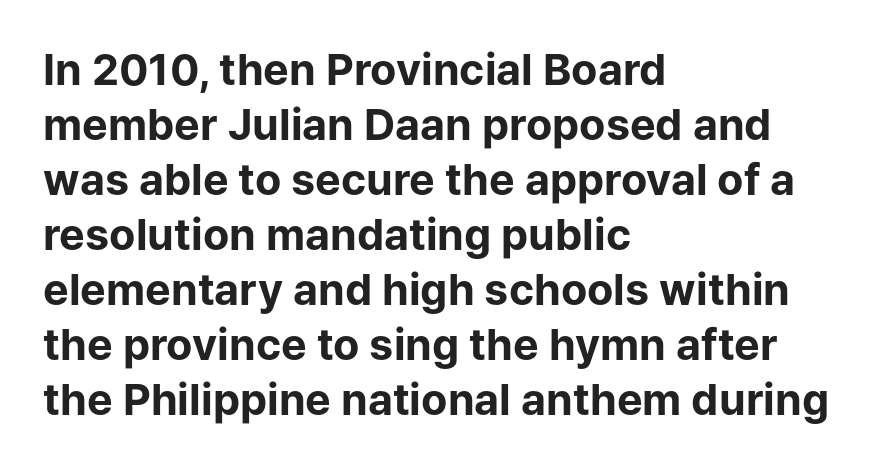
Q: Is the text bold? A: Yes.
Q: Is the text italic (slanted)? A: No, it is upright.
Q: Is the typeface a serif or a sans-serif typeface? A: Sans-serif.
Q: Is the text underlined? A: No.
Q: How is the paragraph aligned? A: Left-aligned.
Q: Is the spacing between letters normal or unusually wide? A: Normal.
Q: Is the spacing between lines tight, normal or loose? A: Normal.
Q: Width (condensed, normal, or wide)? A: Normal.
Q: Stroke contrast? A: Low.
Q: x-height? A: Medium.
Q: Monospaced? A: No.
